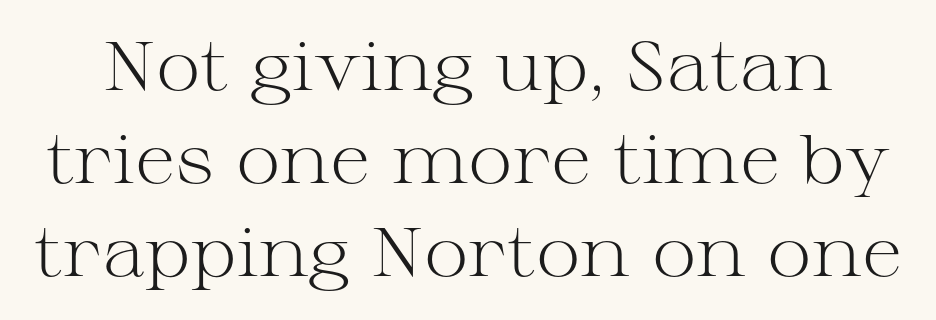
Q: Is the text bold? A: No.
Q: Is the text italic (slanted)? A: No, it is upright.
Q: Is the typeface a serif or a sans-serif typeface? A: Serif.
Q: Is the text underlined? A: No.
Q: Is the spacing between letters normal or unusually wide? A: Normal.
Q: Is the spacing between lines tight, normal or loose? A: Normal.
Q: Width (condensed, normal, or wide)? A: Wide.
Q: Stroke contrast? A: Medium.
Q: x-height? A: Medium.
Q: Monospaced? A: No.
